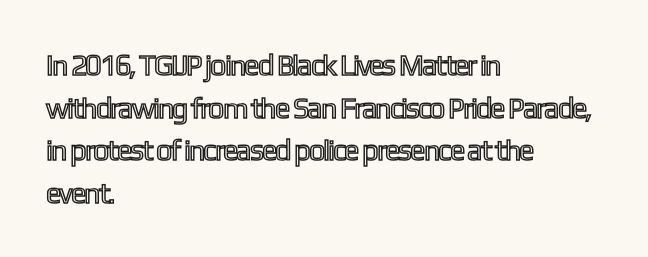
Q: Is the text italic (slanted)? A: No, it is upright.
Q: Is the text underlined? A: No.
Q: How is the paragraph aligned? A: Left-aligned.
Q: Is the spacing between letters normal or unusually wide? A: Normal.
Q: Is the spacing between lines tight, normal or loose? A: Normal.
Q: Width (condensed, normal, or wide)? A: Condensed.
Q: x-height? A: Medium.
Q: Monospaced? A: No.
